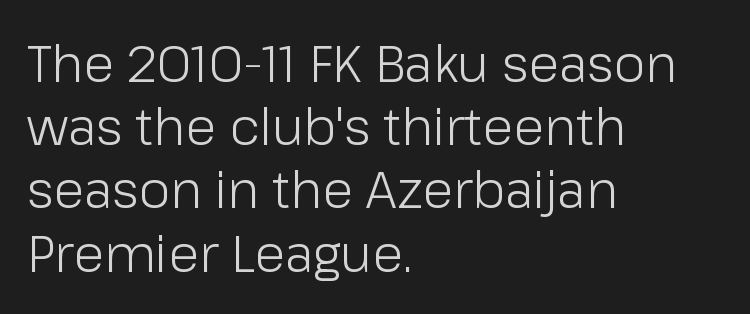
{"serif": "no", "italic": "no", "bold": "no", "weight": "light", "width": "normal", "stroke_contrast": "low", "x_height": "medium", "monospaced": "no", "underline": "no", "align": "left", "line_spacing_ratio": 1.24, "letter_spacing": "normal", "letter_spacing_em": 0.0, "glyph_px": 51}
